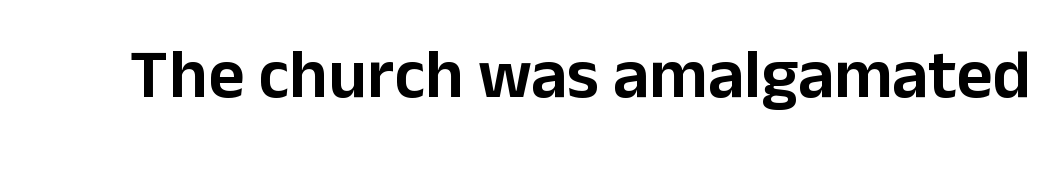
Q: Is the text italic (slanted)? A: No, it is upright.
Q: Is the typeface a serif or a sans-serif typeface? A: Sans-serif.
Q: Is the text underlined? A: No.
Q: Is the spacing between letters normal or unusually wide? A: Normal.
Q: Width (condensed, normal, or wide)? A: Normal.
Q: Stroke contrast? A: Low.
Q: x-height? A: Medium.
Q: Monospaced? A: No.
